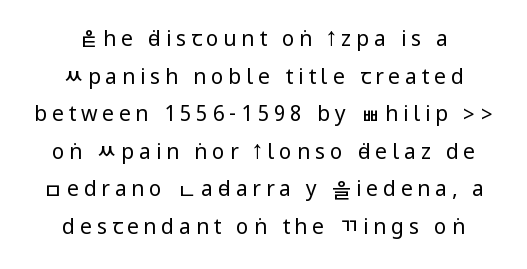
{"italic": "no", "bold": "no", "underline": "no", "align": "center", "line_spacing_ratio": 1.79, "letter_spacing": "wide", "letter_spacing_em": 0.23, "glyph_px": 21}
